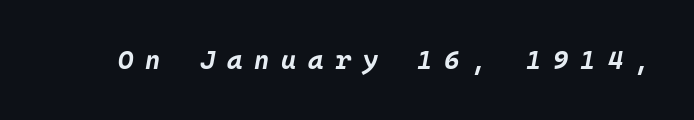
I'd describe the lettering as bold — thick and assertive. Tracking here is generous; glyphs stand well apart from one another. The glyphs look as if they've been sheared to an angle. Plain, unruled lines of type.
